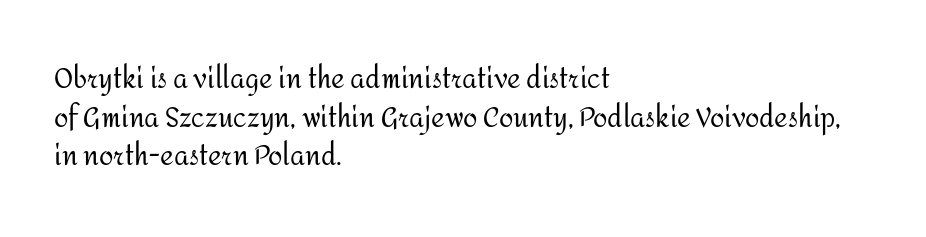
{"italic": "no", "bold": "no", "underline": "no", "align": "left", "line_spacing": "normal", "line_spacing_ratio": 1.49, "letter_spacing": "normal", "letter_spacing_em": 0.0, "glyph_px": 26}
